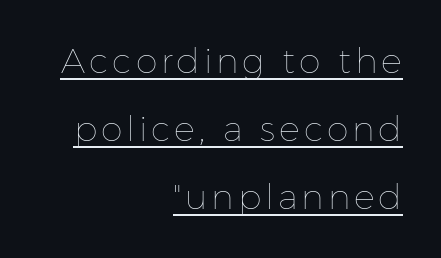
Q: Is the text bold? A: No.
Q: Is the text italic (slanted)? A: No, it is upright.
Q: Is the text underlined? A: Yes.
Q: How is the paragraph aligned? A: Right-aligned.
Q: Is the spacing between lines tight, normal or loose? A: Loose.
Q: Width (condensed, normal, or wide)? A: Normal.
Q: Stroke contrast? A: Low.
Q: x-height? A: Medium.
Q: Monospaced? A: No.
